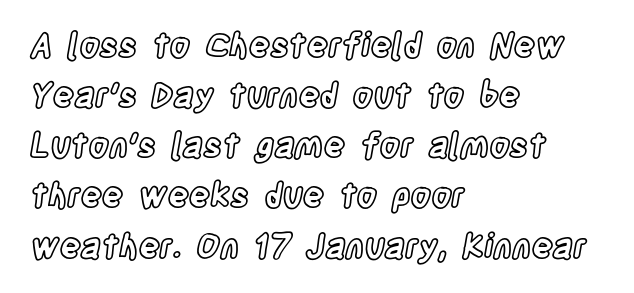
Q: Is the text italic (slanted)? A: Yes.
Q: Is the text underlined? A: No.
Q: How is the paragraph aligned? A: Left-aligned.
Q: Is the spacing between letters normal or unusually wide? A: Normal.
Q: Is the spacing between lines tight, normal or loose? A: Normal.
Q: Width (condensed, normal, or wide)? A: Condensed.
Q: x-height? A: Large.
Q: Monospaced? A: No.
